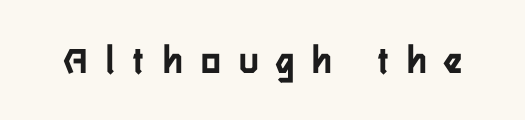
Q: Is the text bold? A: Yes.
Q: Is the text italic (slanted)? A: No, it is upright.
Q: Is the typeface a serif or a sans-serif typeface? A: Sans-serif.
Q: Is the text underlined? A: No.
Q: Is the spacing between letters normal or unusually wide? A: Unusually wide.
Q: Width (condensed, normal, or wide)? A: Condensed.
Q: Stroke contrast? A: Low.
Q: x-height? A: Medium.
Q: Monospaced? A: No.
